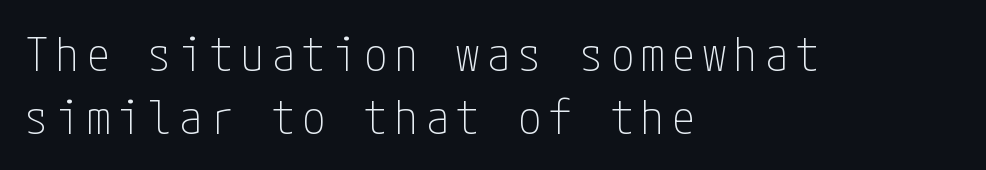
Rows of type keep a routine distance in the vertical direction. Every row of glyphs begins at an identical x-position on the left. Stems here are at most as thick as an everyday book face. The baseline area is clear.
